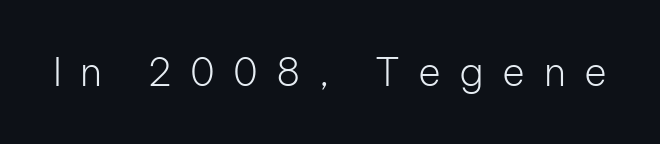
The image shows 39 px light sans-serif type, upright; set unusually wide letter spacing (+0.47 em), not underlined; low stroke contrast and a medium x-height.
